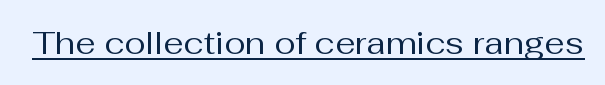
This sample uses plain, unmodified letter spacing. Look at the bottom of the vertical strokes: they stop flat, with no serifs. The string is rendered with underlining switched on. The letters look calm and open, with moderate or lighter stems. Every character sits straight up, as roman type does. Each letter keeps its own natural width here, so spacing adapts to shape.
